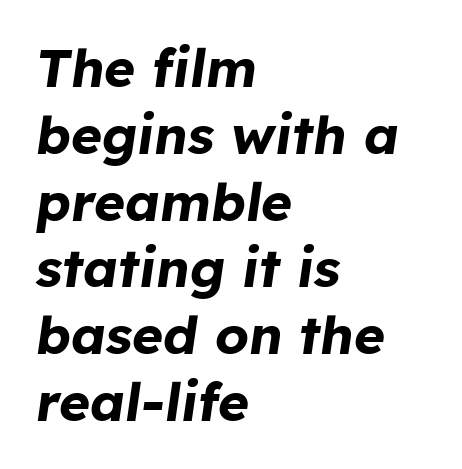
The image shows 53 px bold type, italic (leaning right); set left-aligned, normal line spacing (1.26x), normal letter spacing, not underlined; low stroke contrast and a medium x-height.
